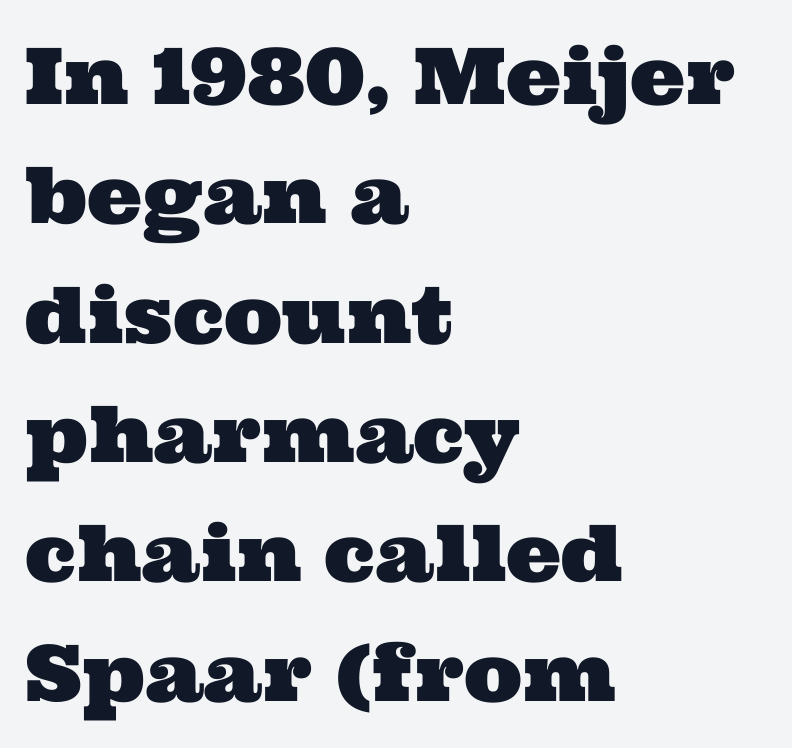
The image shows 78 px wide serif type; set left-aligned, normal line spacing (1.53x), normal letter spacing, not underlined; medium stroke contrast and a medium x-height.
